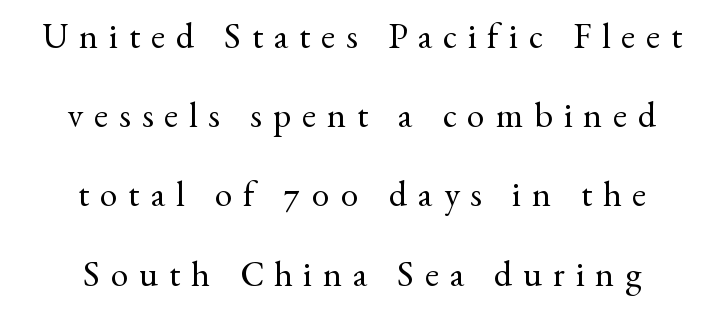
{"serif": "yes", "italic": "no", "bold": "no", "weight": "regular", "width": "normal", "stroke_contrast": "medium", "x_height": "small", "monospaced": "no", "underline": "no", "align": "center", "line_spacing": "loose", "line_spacing_ratio": 2.2, "letter_spacing": "wide", "letter_spacing_em": 0.3, "glyph_px": 36}
